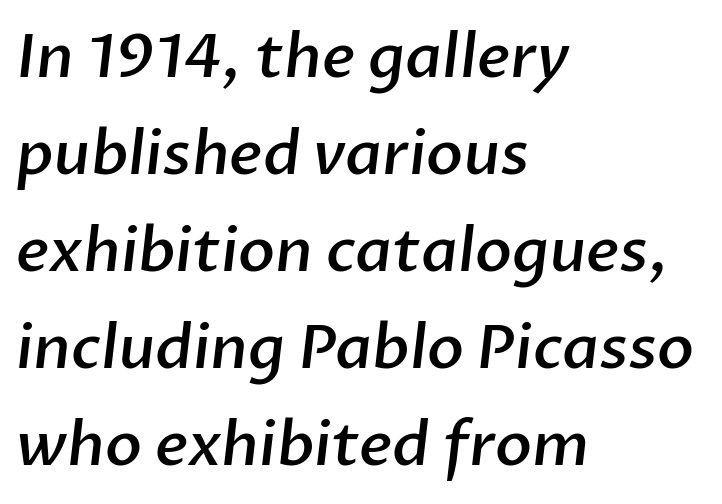
Q: Is the text bold? A: Semi-bold.
Q: Is the typeface a serif or a sans-serif typeface? A: Sans-serif.
Q: Is the text underlined? A: No.
Q: How is the paragraph aligned? A: Left-aligned.
Q: Is the spacing between letters normal or unusually wide? A: Normal.
Q: Is the spacing between lines tight, normal or loose? A: Normal.
Q: Width (condensed, normal, or wide)? A: Normal.
Q: Stroke contrast? A: Low.
Q: x-height? A: Medium.
Q: Monospaced? A: No.
